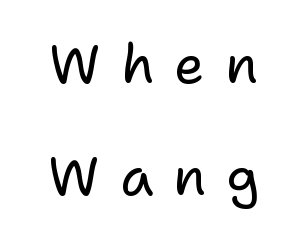
{"serif": "no", "italic": "no", "bold": "no", "weight": "regular", "width": "normal", "stroke_contrast": "low", "x_height": "medium", "monospaced": "no", "underline": "no", "align": "center", "line_spacing": "loose", "line_spacing_ratio": 2.07, "letter_spacing": "wide", "letter_spacing_em": 0.37, "glyph_px": 54}
